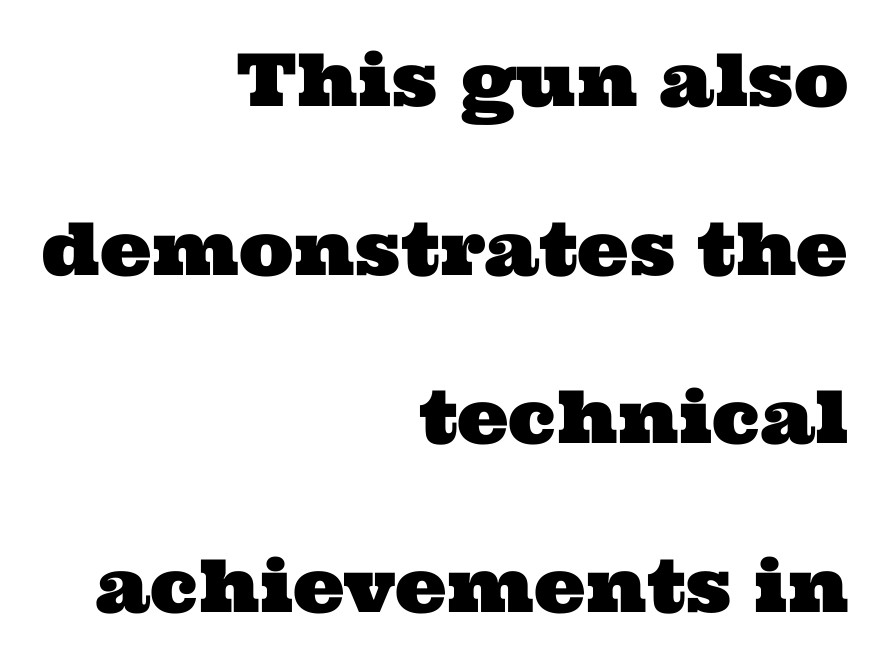
{"serif": "yes", "width": "wide", "stroke_contrast": "medium", "x_height": "medium", "monospaced": "no", "underline": "no", "align": "right", "line_spacing": "loose", "line_spacing_ratio": 2.31, "letter_spacing": "normal", "letter_spacing_em": 0.0, "glyph_px": 73}
